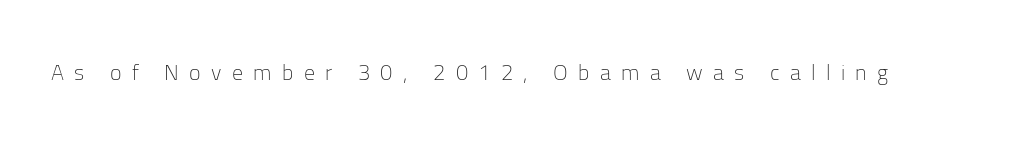
The foot of each line stays bare and open. This is not heavy type; no bold has been used. You could only call the tracking loose — the letters float apart. The lettering stays uniformly vertical, giving the passage a roman look.
